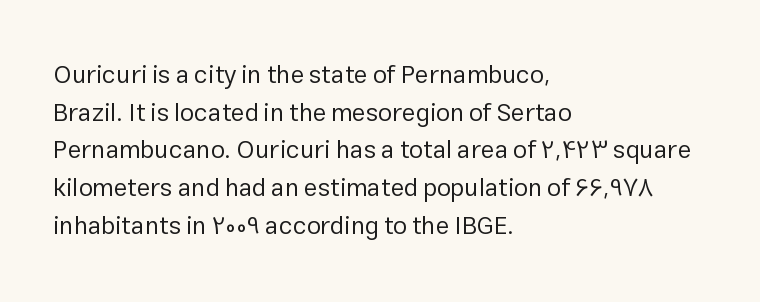
Q: Is the text bold? A: No.
Q: Is the text italic (slanted)? A: No, it is upright.
Q: Is the text underlined? A: No.
Q: How is the paragraph aligned? A: Left-aligned.
Q: Is the spacing between letters normal or unusually wide? A: Normal.
Q: Is the spacing between lines tight, normal or loose? A: Normal.
